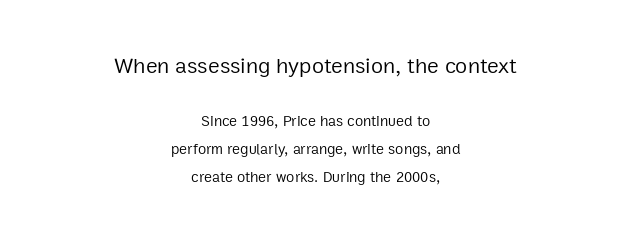
{"italic": "no", "bold": "no", "underline": "no", "align": "center", "line_spacing_ratio": 1.88, "letter_spacing": "normal", "letter_spacing_em": 0.0, "larger_block": "first", "size_ratio": 1.47, "glyph_px": 22}
